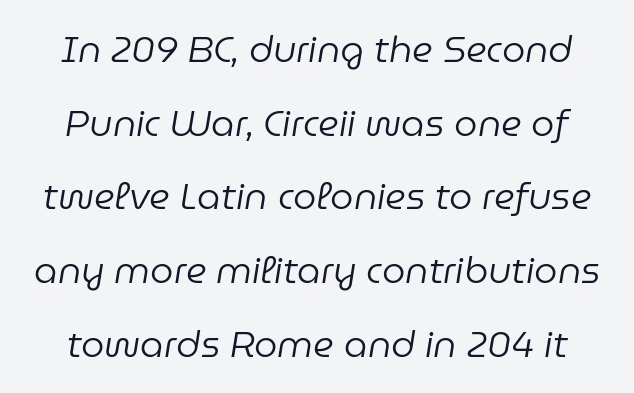
Q: Is the text bold? A: No.
Q: Is the text italic (slanted)? A: Yes, it leans right by about 9 degrees.
Q: Is the text underlined? A: No.
Q: How is the paragraph aligned? A: Centered.
Q: Is the spacing between letters normal or unusually wide? A: Normal.
Q: Is the spacing between lines tight, normal or loose? A: Loose.
Q: Width (condensed, normal, or wide)? A: Normal.
Q: Stroke contrast? A: Low.
Q: x-height? A: Medium.
Q: Monospaced? A: No.
